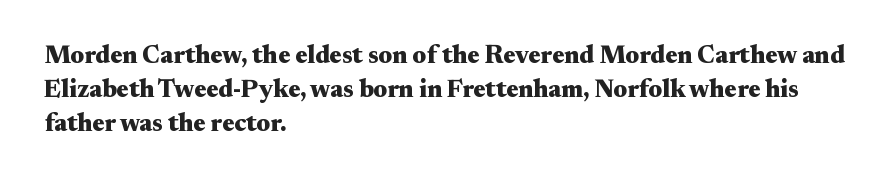
{"italic": "no", "bold": "yes", "underline": "no", "align": "left", "line_spacing": "normal", "line_spacing_ratio": 1.36, "letter_spacing": "normal", "letter_spacing_em": 0.0, "glyph_px": 25}
